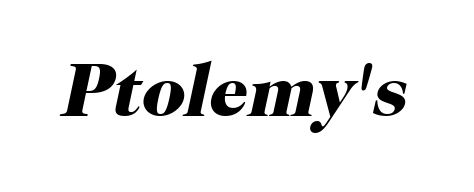
{"serif": "yes", "italic": "yes", "lean": "right", "slant_degrees": 12, "bold": "yes", "weight": "heavy", "width": "normal", "stroke_contrast": "high", "x_height": "medium", "monospaced": "no", "underline": "no", "letter_spacing": "normal", "letter_spacing_em": 0.0, "glyph_px": 76}
